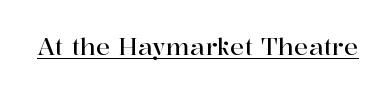
{"italic": "no", "underline": "yes", "letter_spacing": "normal", "letter_spacing_em": 0.0, "glyph_px": 24}
